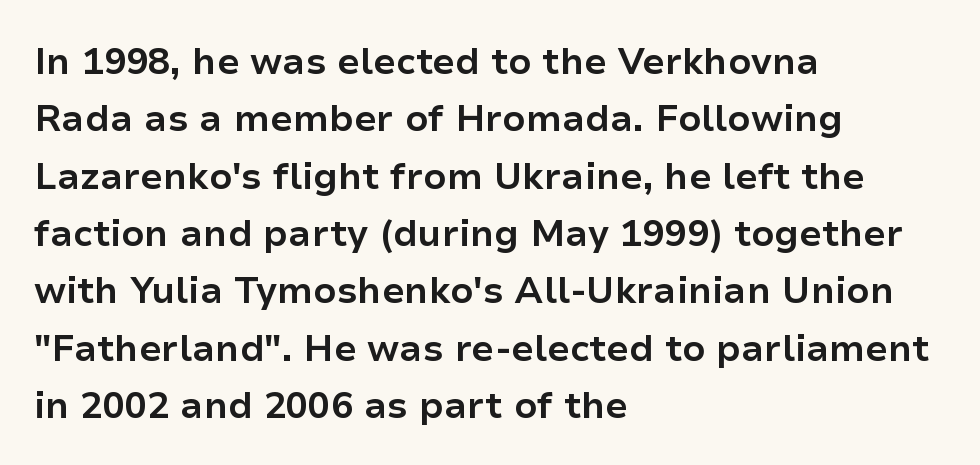
The image shows 37 px bold sans-serif type, upright; set left-aligned, normal line spacing (1.55x), normal letter spacing, not underlined; low stroke contrast and a medium x-height.
